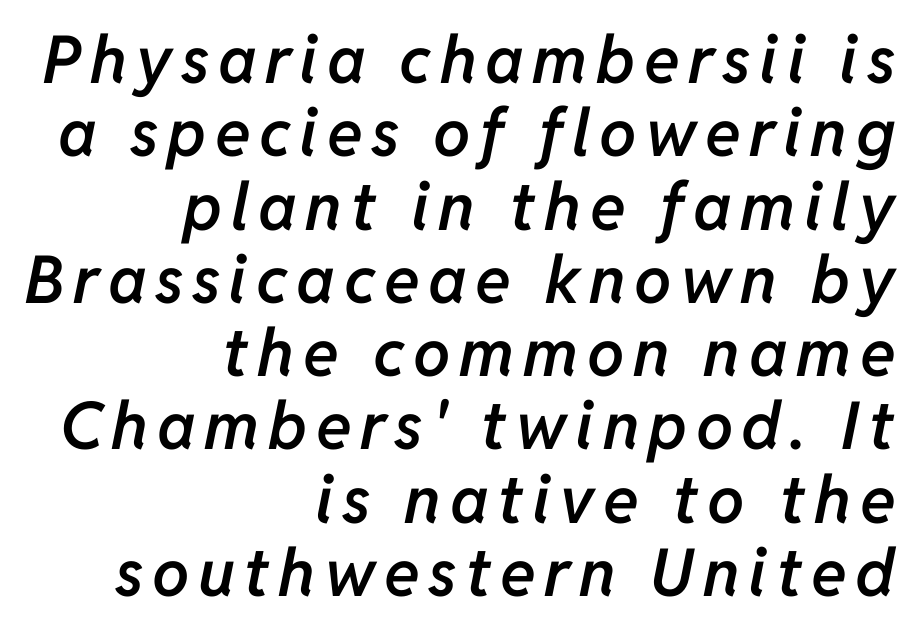
The image shows 66 px semibold type, italic (leaning right); set right-aligned, tight line spacing (1.11x), not underlined; low stroke contrast and a medium x-height.
